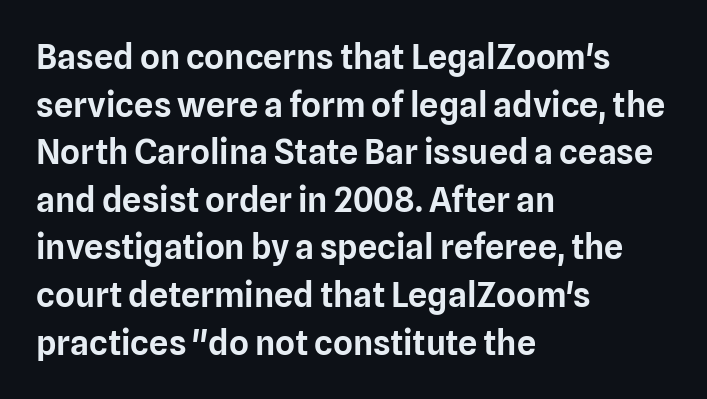
How would I describe the line gaps? Plain and ordinary. Think of a printed novel: that variable character pitch is what you see here. Does the type have serifs? No, each stem ends abruptly. Nobody drew a line under any word here.
